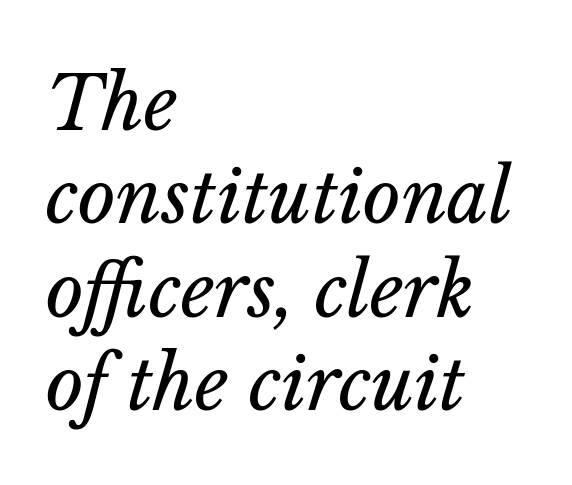
Q: Is the text bold? A: No.
Q: Is the text italic (slanted)? A: Yes, it leans right by about 14 degrees.
Q: Is the text underlined? A: No.
Q: How is the paragraph aligned? A: Left-aligned.
Q: Is the spacing between letters normal or unusually wide? A: Normal.
Q: Is the spacing between lines tight, normal or loose? A: Normal.
Q: Width (condensed, normal, or wide)? A: Normal.
Q: Stroke contrast? A: Low.
Q: x-height? A: Medium.
Q: Monospaced? A: No.
